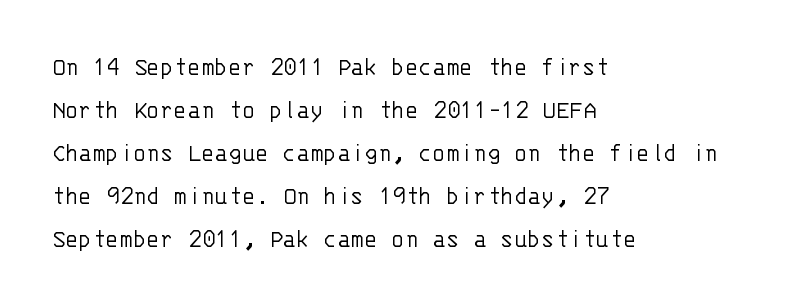
Q: Is the text bold? A: No.
Q: Is the text italic (slanted)? A: No, it is upright.
Q: Is the typeface a serif or a sans-serif typeface? A: Sans-serif.
Q: Is the text underlined? A: No.
Q: How is the paragraph aligned? A: Left-aligned.
Q: Is the spacing between letters normal or unusually wide? A: Normal.
Q: Is the spacing between lines tight, normal or loose? A: Normal.
Q: Width (condensed, normal, or wide)? A: Normal.
Q: Stroke contrast? A: Low.
Q: x-height? A: Large.
Q: Monospaced? A: Yes.
